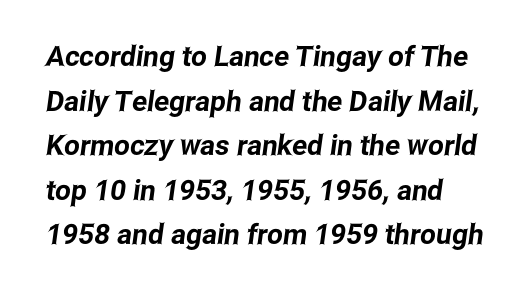
The image shows 28 px condensed sans-serif type; set normal line spacing (1.59x), normal letter spacing, not underlined; low stroke contrast and a medium x-height.
